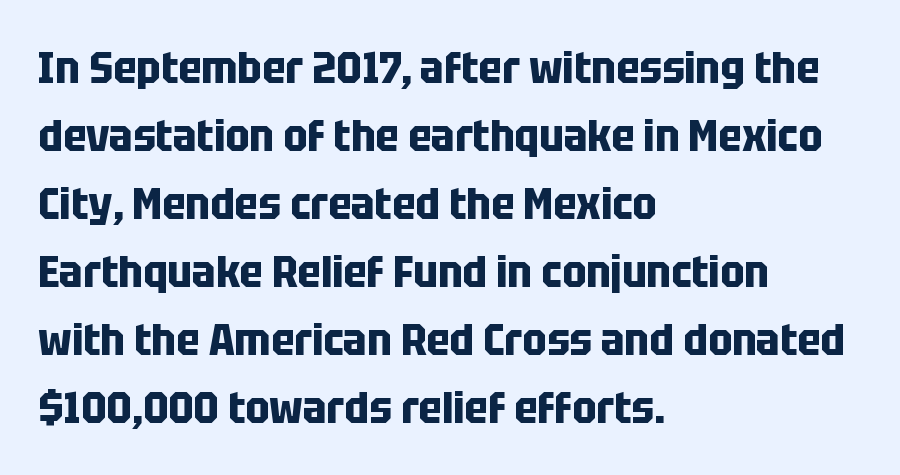
Here the designer chose a conventional face with non-uniform glyph widths. The words here are not underlined. The rows are spaced the way most documents space them. The type is set solid horizontally, with unmodified tracking. If you drew a line through each stem, it would be perfectly vertical. This rendering employs a face without finishing strokes, i.e., a sans-serif.
